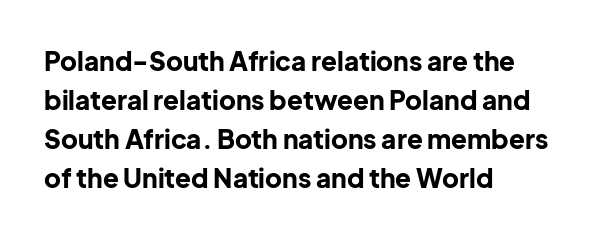
Successive baselines arrive at the customary interval. Nope, not italic — everything's standing straight. Stroke thickness is high; the sample reads as a true bold. Line starts are locked; line ends wander. Clear beneath every line of the passage. The line texture is even and compact thanks to regular tracking.
